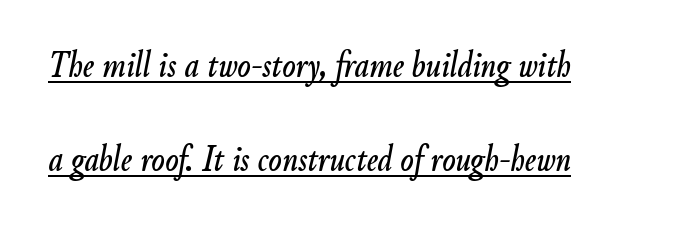
The image shows 39 px condensed type, italic (leaning right); set left-aligned, loose line spacing (2.42x), normal letter spacing, underlined; low stroke contrast and a small x-height.
